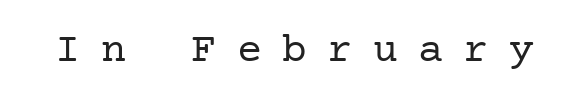
The type sits square on the baseline with zero lean. The letters are spread apart with noticeably loose tracking. Underline: absent. The text was rendered using a seriffed face with decorative stroke endings.
